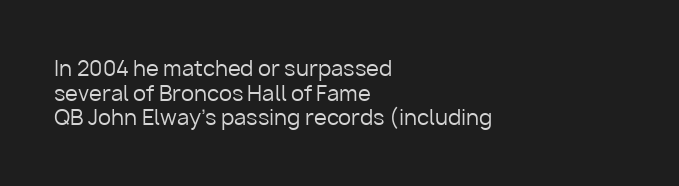
{"italic": "no", "bold": "no", "underline": "no", "align": "left", "line_spacing_ratio": 1.17, "letter_spacing": "normal", "letter_spacing_em": 0.0, "glyph_px": 21}
